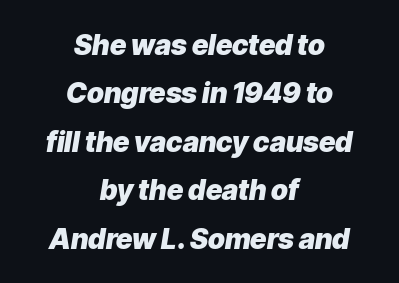
The letterforms sit shoulder to shoulder at normal distance. The words here are not underlined. The glyphs look as if they've been sheared to an angle. Neither beginnings nor endings align; midpoints do. The sample has been set heavy, in full bold.
